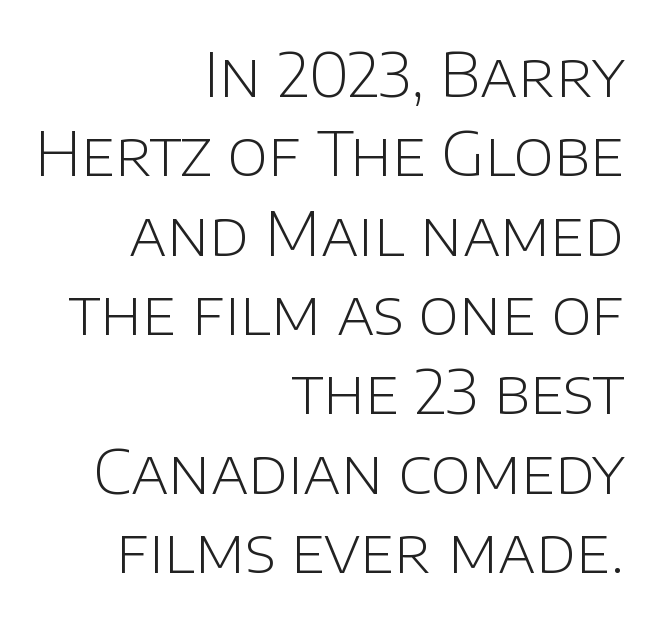
Reading down the block, your eye finds every line finishing at a fixed right position. Tracking here is standard; glyphs follow each other at the usual distance. What's the leading like? Ordinary, nothing unusual. These lines are rendered in a variable-pitch font. On a weight scale, this lands at 450 or below. Rendered with straight, roman letterforms.
